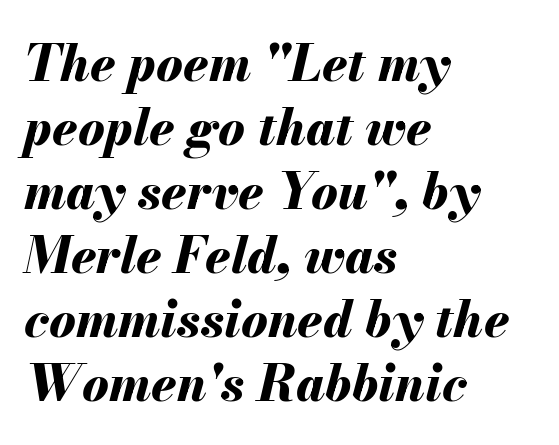
Q: Is the text bold? A: Yes.
Q: Is the text italic (slanted)? A: Yes, it leans right by about 13 degrees.
Q: Is the text underlined? A: No.
Q: How is the paragraph aligned? A: Left-aligned.
Q: Is the spacing between letters normal or unusually wide? A: Normal.
Q: Is the spacing between lines tight, normal or loose? A: Normal.
Q: Width (condensed, normal, or wide)? A: Normal.
Q: Stroke contrast? A: Medium.
Q: x-height? A: Small.
Q: Monospaced? A: No.
